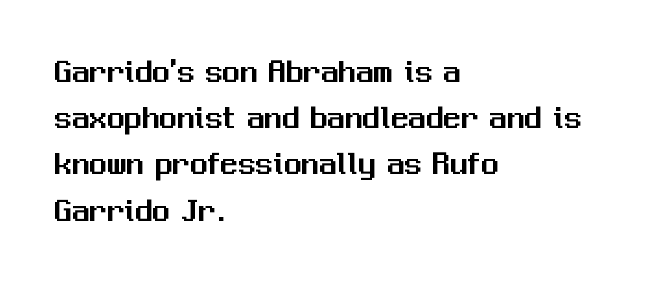
{"serif": "no", "italic": "no", "width": "normal", "stroke_contrast": "medium", "x_height": "medium", "monospaced": "no", "underline": "no", "align": "left", "line_spacing": "normal", "line_spacing_ratio": 1.32, "letter_spacing": "normal", "letter_spacing_em": 0.0, "glyph_px": 35}
